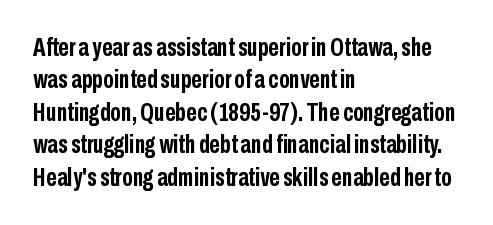
{"italic": "no", "bold": "yes", "underline": "no", "align": "left", "line_spacing": "normal", "line_spacing_ratio": 1.25, "letter_spacing": "normal", "letter_spacing_em": 0.0, "glyph_px": 26}
